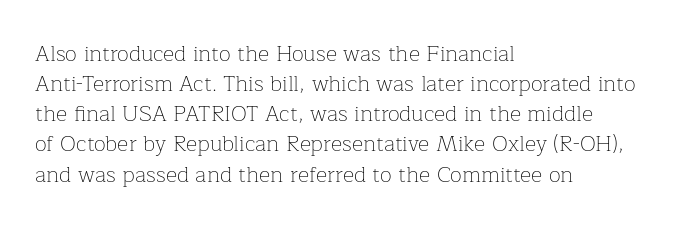
Q: Is the text bold? A: No.
Q: Is the text italic (slanted)? A: No, it is upright.
Q: Is the text underlined? A: No.
Q: How is the paragraph aligned? A: Left-aligned.
Q: Is the spacing between letters normal or unusually wide? A: Normal.
Q: Is the spacing between lines tight, normal or loose? A: Normal.
